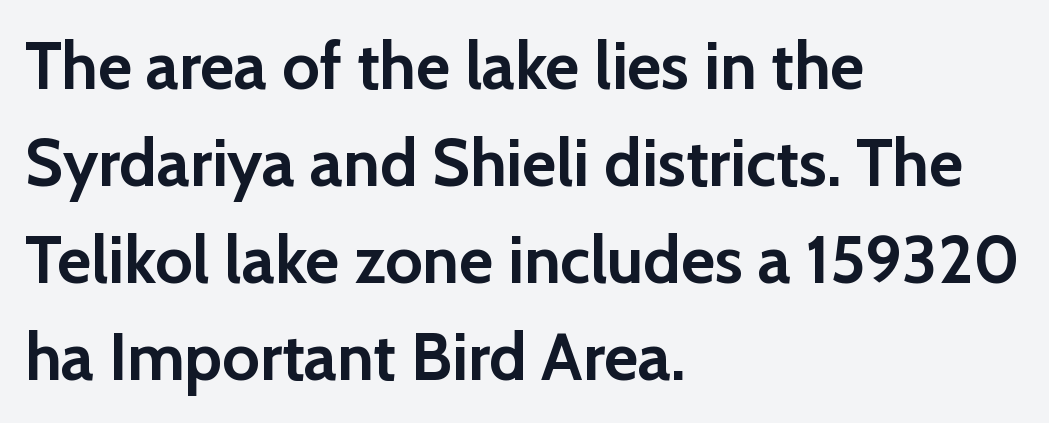
Compared with typical body copy, the letter spacing here is the same. The face used here is proportionally spaced, like ordinary book or web type. Students, this is bold: see how much ink each stroke carries. Only glyphs here, with clear space below each row. What kind of face is this? One without serifs — a sans.
